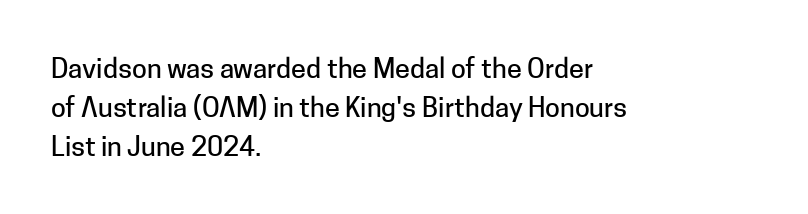
The image shows 27 px text type, upright; set left-aligned, normal line spacing (1.45x), normal letter spacing, not underlined.
